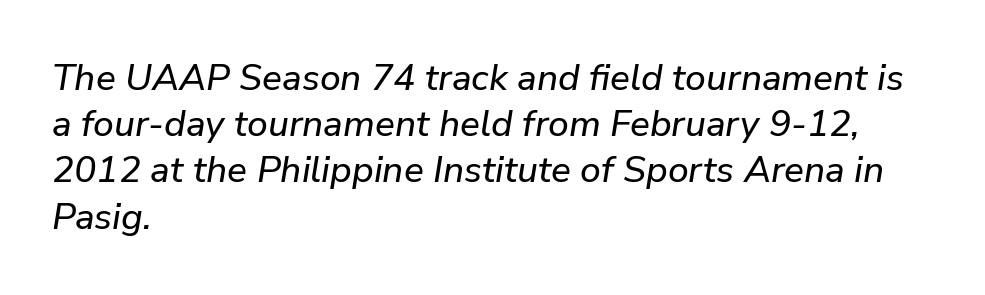
Q: Is the text italic (slanted)? A: Yes, it leans right by about 9 degrees.
Q: Is the text underlined? A: No.
Q: How is the paragraph aligned? A: Left-aligned.
Q: Is the spacing between letters normal or unusually wide? A: Normal.
Q: Is the spacing between lines tight, normal or loose? A: Normal.
Q: Width (condensed, normal, or wide)? A: Normal.
Q: Stroke contrast? A: Low.
Q: x-height? A: Medium.
Q: Monospaced? A: No.
